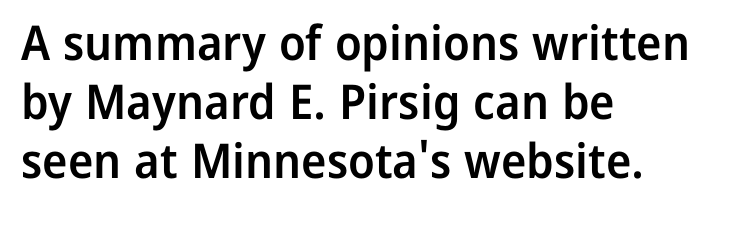
The image shows 48 px semibold sans-serif type, upright; set left-aligned, line spacing 1.23x, normal letter spacing, not underlined; low stroke contrast and a medium x-height.
